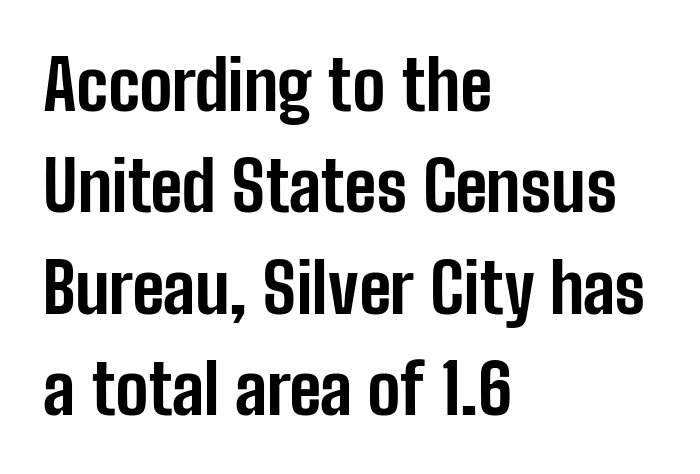
{"serif": "no", "italic": "no", "bold": "yes", "weight": "bold", "width": "condensed", "stroke_contrast": "low", "x_height": "medium", "monospaced": "no", "underline": "no", "align": "left", "line_spacing": "normal", "line_spacing_ratio": 1.47, "letter_spacing": "normal", "letter_spacing_em": 0.0, "glyph_px": 69}
